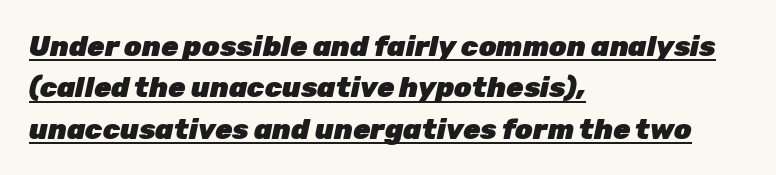
The image shows 28 px heavy type, italic (leaning right); set left-aligned, normal line spacing (1.48x), normal letter spacing, underlined; low stroke contrast and a medium x-height.
